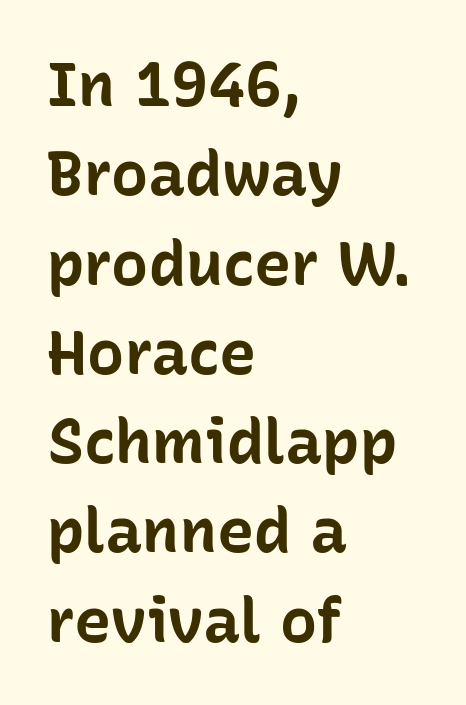
The image shows 62 px bold sans-serif type, upright; set left-aligned, normal line spacing (1.44x), normal letter spacing, not underlined; low stroke contrast and a medium x-height.
